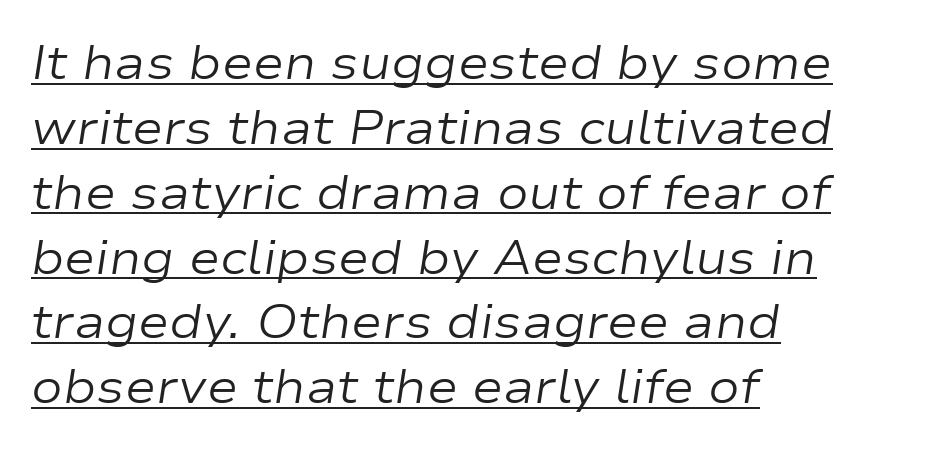
Notice how the stems are inclined rather than vertical — that's the hallmark of italics. The letterforms sit at book weight or below. Whoever set this chose a conventional vertical rhythm. The letters sit at their default tracking, neither squeezed nor spread. What decoration does the sample have? An underline.
